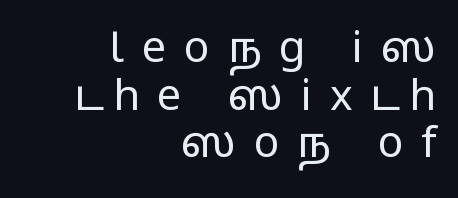
Q: Is the text bold? A: No.
Q: Is the text italic (slanted)? A: No, it is upright.
Q: Is the typeface a serif or a sans-serif typeface? A: Sans-serif.
Q: Is the text underlined? A: No.
Q: How is the paragraph aligned? A: Right-aligned.
Q: Is the spacing between letters normal or unusually wide? A: Unusually wide.
Q: Is the spacing between lines tight, normal or loose? A: Tight.
Q: Width (condensed, normal, or wide)? A: Wide.
Q: Stroke contrast? A: Low.
Q: x-height? A: Medium.
Q: Monospaced? A: No.
